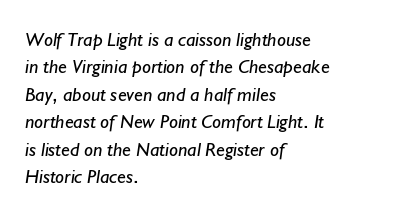
{"bold": "no", "underline": "no", "align": "left", "line_spacing": "normal", "line_spacing_ratio": 1.37, "letter_spacing": "normal", "letter_spacing_em": 0.0, "glyph_px": 20}
